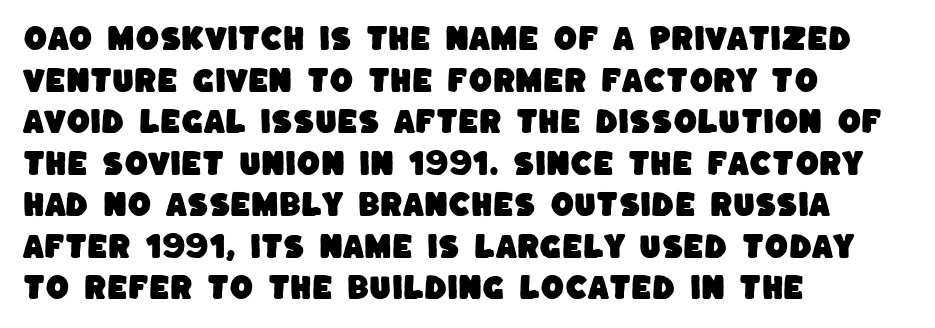
Does the leading feel generous? No, just average. The lines in this sample share a left origin and differ only in where they stop. The specimen omits any rule beneath the text block's lines. The horizontal fit of the characters is conventional and even.
